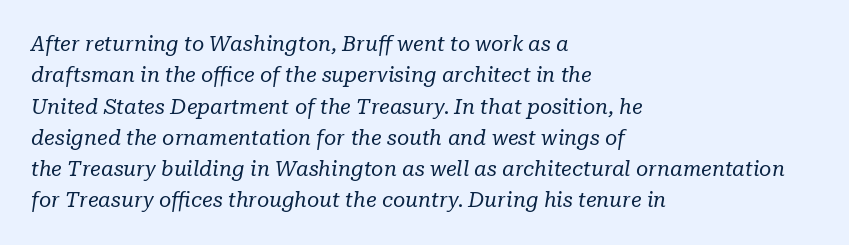
{"italic": "yes", "lean": "right", "slant_degrees": 10, "bold": "no", "underline": "no", "align": "left", "line_spacing": "normal", "line_spacing_ratio": 1.49, "letter_spacing": "normal", "letter_spacing_em": 0.0, "glyph_px": 21}
